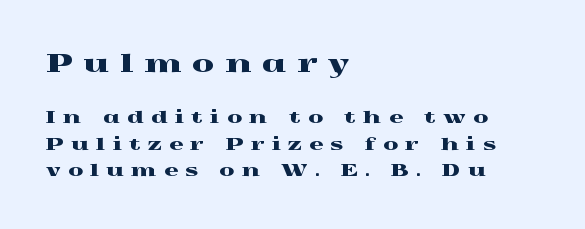
In terms of letterspacing, this is a distinctly airy, spread setting. The type sits square on the baseline with zero lean. Evenly set lines give the paragraph a standard silhouette. These lines stack with their left ends in a neat column. A bare baseline throughout the passage. The earlier block is typeset at a bigger size than the later block.
